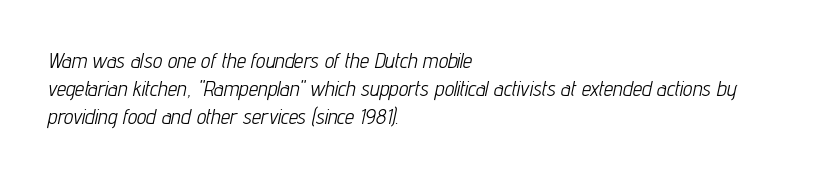
{"italic": "yes", "lean": "right", "slant_degrees": 12, "bold": "no", "underline": "no", "align": "left", "line_spacing": "normal", "line_spacing_ratio": 1.34, "letter_spacing": "normal", "letter_spacing_em": 0.0, "glyph_px": 21}
